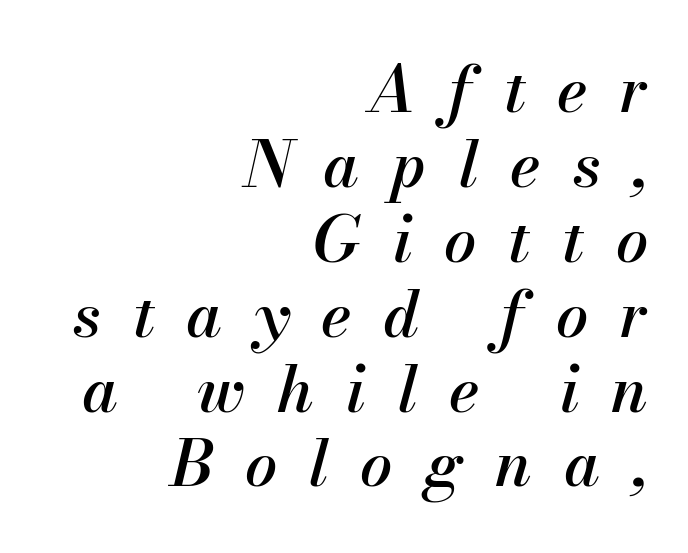
Q: Is the text italic (slanted)? A: Yes, it leans right by about 13 degrees.
Q: Is the text underlined? A: No.
Q: How is the paragraph aligned? A: Right-aligned.
Q: Is the spacing between letters normal or unusually wide? A: Unusually wide.
Q: Width (condensed, normal, or wide)? A: Normal.
Q: Stroke contrast? A: Medium.
Q: x-height? A: Small.
Q: Monospaced? A: No.
